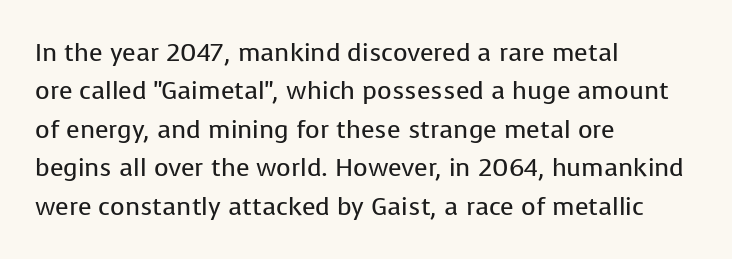
Q: Is the text bold? A: No.
Q: Is the text italic (slanted)? A: No, it is upright.
Q: Is the text underlined? A: No.
Q: How is the paragraph aligned? A: Left-aligned.
Q: Is the spacing between letters normal or unusually wide? A: Normal.
Q: Is the spacing between lines tight, normal or loose? A: Normal.
